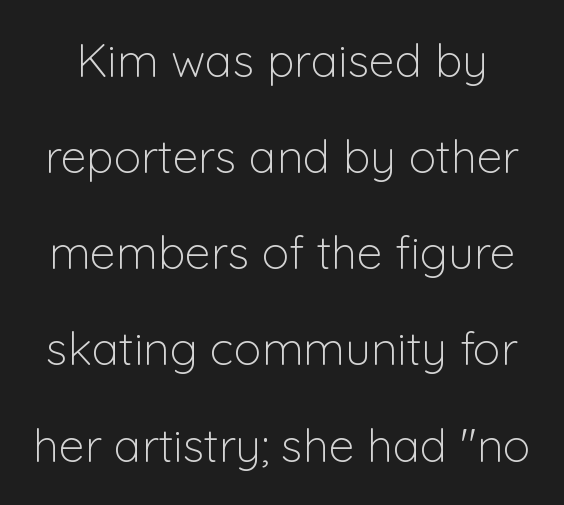
Q: Is the text bold? A: No.
Q: Is the text italic (slanted)? A: No, it is upright.
Q: Is the typeface a serif or a sans-serif typeface? A: Sans-serif.
Q: Is the text underlined? A: No.
Q: Is the spacing between letters normal or unusually wide? A: Normal.
Q: Is the spacing between lines tight, normal or loose? A: Loose.
Q: Width (condensed, normal, or wide)? A: Normal.
Q: Stroke contrast? A: Low.
Q: x-height? A: Medium.
Q: Monospaced? A: No.
